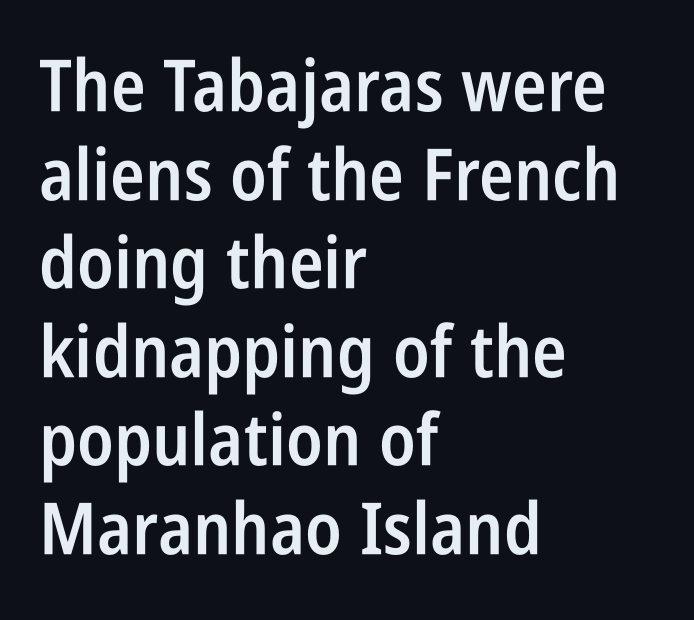
Q: Is the text bold? A: Semi-bold.
Q: Is the text italic (slanted)? A: No, it is upright.
Q: Is the typeface a serif or a sans-serif typeface? A: Sans-serif.
Q: Is the text underlined? A: No.
Q: How is the paragraph aligned? A: Left-aligned.
Q: Is the spacing between letters normal or unusually wide? A: Normal.
Q: Width (condensed, normal, or wide)? A: Condensed.
Q: Stroke contrast? A: Low.
Q: x-height? A: Large.
Q: Monospaced? A: No.
